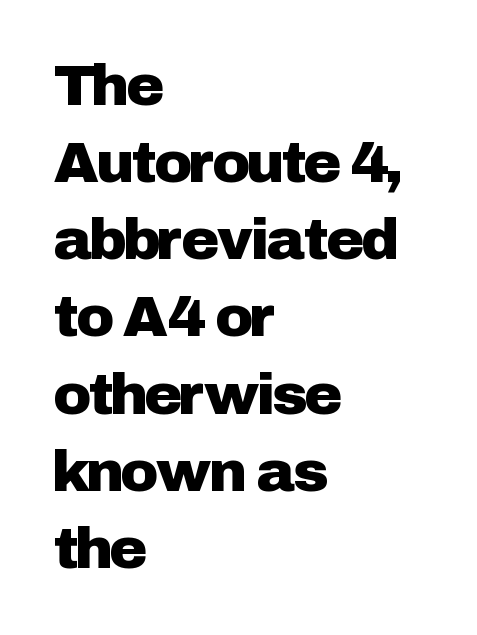
The letters advance in unequal steps, a hallmark of proportional type. Font category for this specimen: sans-serif. This sample uses plain, unmodified letter spacing. Line spacing here is normal. Each row of text sits above clean, open space.
